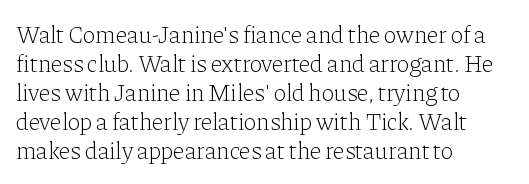
{"italic": "no", "bold": "no", "underline": "no", "align": "left", "line_spacing_ratio": 1.21, "letter_spacing": "normal", "letter_spacing_em": 0.0, "glyph_px": 24}
